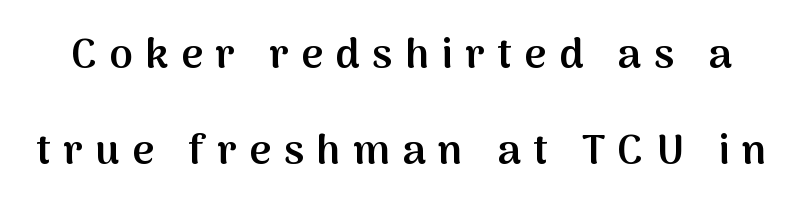
The image shows 42 px semibold sans-serif type, upright; set loose line spacing (2.29x), unusually wide letter spacing (+0.3 em), not underlined; medium stroke contrast and a medium x-height.
